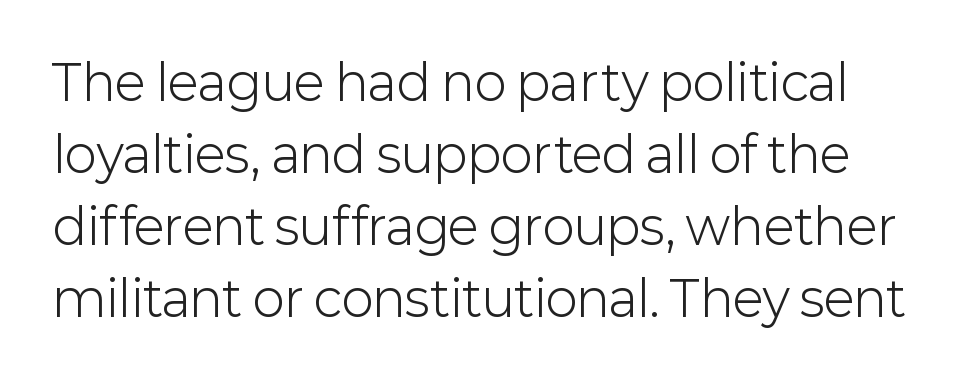
Unlike italic type, these characters show no tilt at all. Letters have the restrained weight of plain body copy at most. The words here are not underlined. The characters display no serif detailing; their extremities are plain. The face used here is rendered with its standard letterfit.
